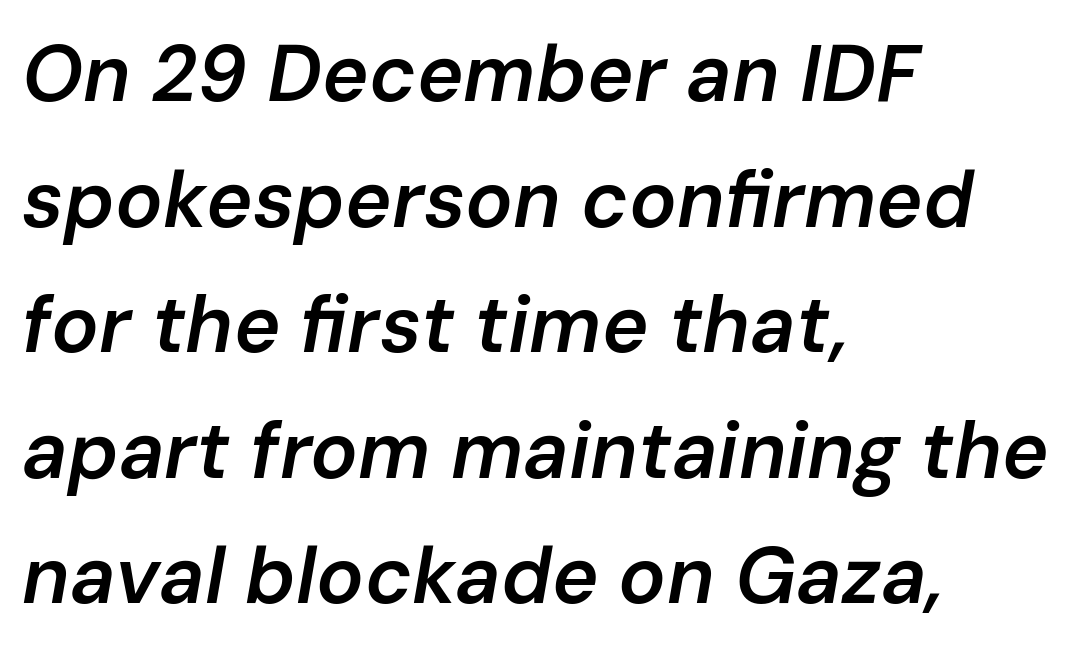
Q: Is the text bold? A: Semi-bold.
Q: Is the text italic (slanted)? A: Yes, it leans right by about 10 degrees.
Q: Is the text underlined? A: No.
Q: How is the paragraph aligned? A: Left-aligned.
Q: Is the spacing between letters normal or unusually wide? A: Normal.
Q: Is the spacing between lines tight, normal or loose? A: Normal.
Q: Width (condensed, normal, or wide)? A: Normal.
Q: Stroke contrast? A: Low.
Q: x-height? A: Medium.
Q: Monospaced? A: No.
